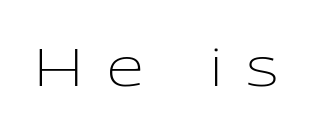
Q: Is the text bold? A: No.
Q: Is the text italic (slanted)? A: No, it is upright.
Q: Is the typeface a serif or a sans-serif typeface? A: Sans-serif.
Q: Is the text underlined? A: No.
Q: Is the spacing between letters normal or unusually wide? A: Unusually wide.
Q: Width (condensed, normal, or wide)? A: Normal.
Q: Stroke contrast? A: Low.
Q: x-height? A: Medium.
Q: Monospaced? A: No.
